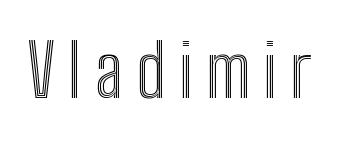
The font's upright variant was chosen for this text. Character widths vary here, with narrow letters taking less room than wide ones. Glance below the letters and you will spot only blank space.
